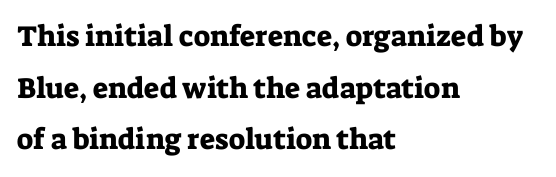
The image shows 29 px serif type, upright; set left-aligned, line spacing 1.78x, normal letter spacing, not underlined; low stroke contrast and a medium x-height.
